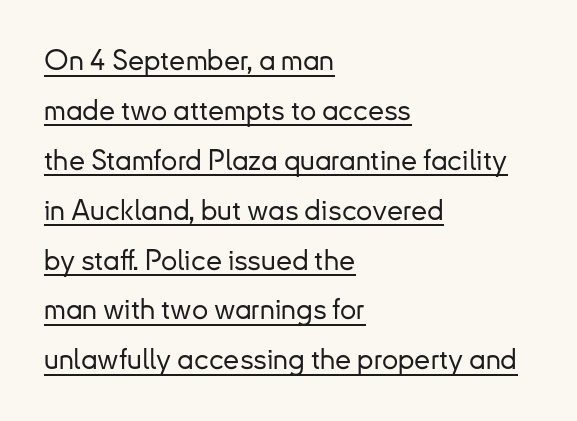
Q: Is the text italic (slanted)? A: No, it is upright.
Q: Is the typeface a serif or a sans-serif typeface? A: Sans-serif.
Q: Is the text underlined? A: Yes.
Q: How is the paragraph aligned? A: Left-aligned.
Q: Is the spacing between letters normal or unusually wide? A: Normal.
Q: Width (condensed, normal, or wide)? A: Normal.
Q: Stroke contrast? A: Low.
Q: x-height? A: Small.
Q: Monospaced? A: No.
